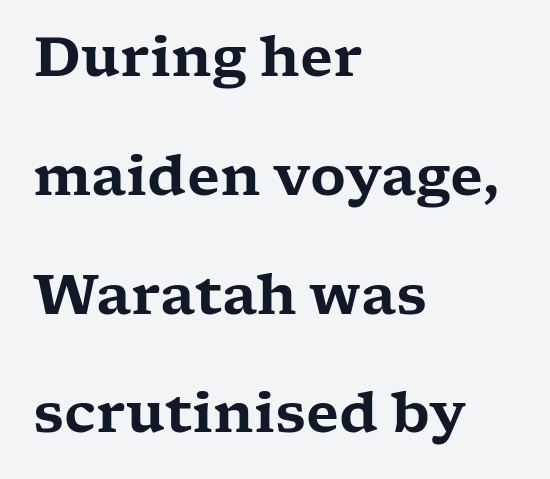
Is the letter spacing exaggerated? No — it looks like the ordinary default. Character widths vary here, with narrow letters taking less room than wide ones. The lines are spread far apart with generous leading. The specimen omits any rule beneath the text block's lines. I'd call this a serif setting — the letters wear small feet. Unlike italic type, these characters show no tilt at all.
